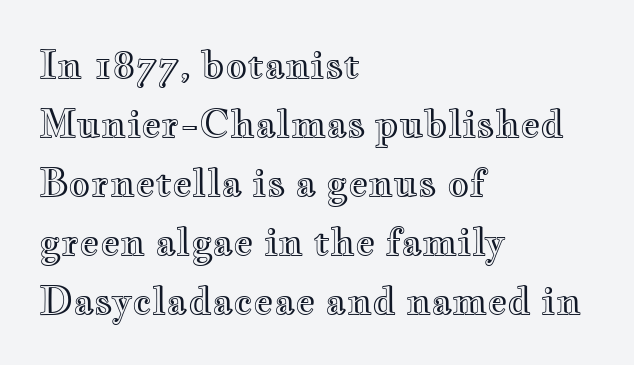
{"italic": "no", "width": "wide", "x_height": "small", "monospaced": "no", "underline": "no", "align": "left", "line_spacing": "normal", "line_spacing_ratio": 1.55, "letter_spacing": "normal", "letter_spacing_em": 0.0, "glyph_px": 38}
